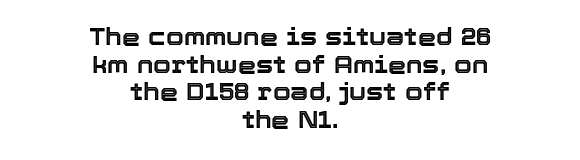
The image shows 23 px text type, upright; set centered, line spacing 1.2x, normal letter spacing, not underlined.
